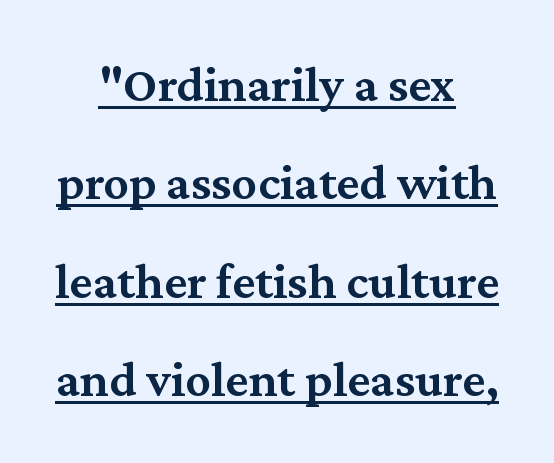
Q: Is the text bold? A: Semi-bold.
Q: Is the text italic (slanted)? A: No, it is upright.
Q: Is the typeface a serif or a sans-serif typeface? A: Serif.
Q: Is the text underlined? A: Yes.
Q: How is the paragraph aligned? A: Centered.
Q: Is the spacing between letters normal or unusually wide? A: Normal.
Q: Is the spacing between lines tight, normal or loose? A: Loose.
Q: Width (condensed, normal, or wide)? A: Normal.
Q: Stroke contrast? A: Medium.
Q: x-height? A: Medium.
Q: Monospaced? A: No.
